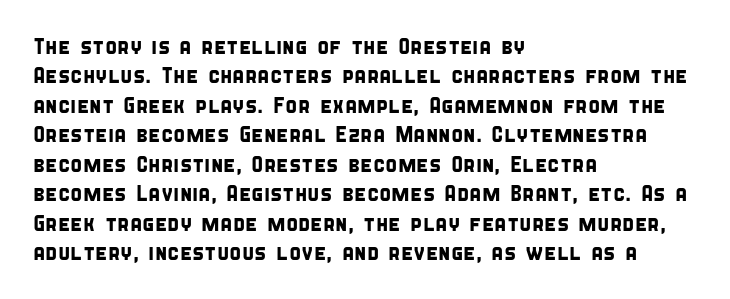
{"underline": "no", "align": "left", "line_spacing": "normal", "line_spacing_ratio": 1.34, "letter_spacing": "normal", "letter_spacing_em": 0.0, "glyph_px": 22}
